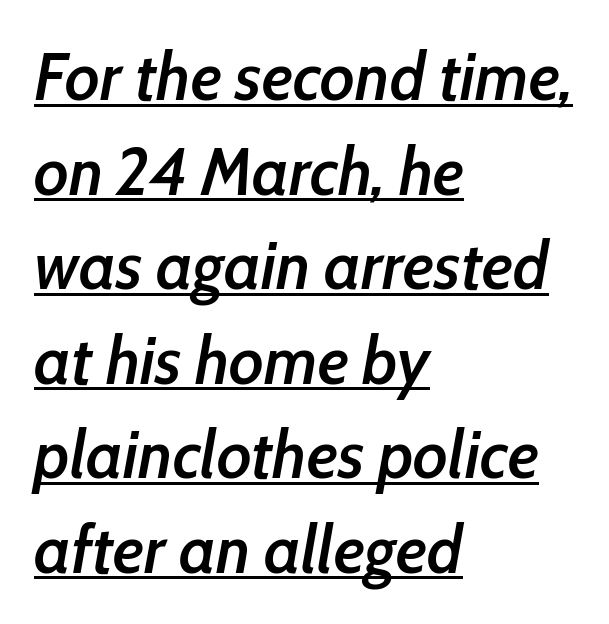
{"italic": "yes", "lean": "right", "slant_degrees": 10, "bold": "semi", "weight": "semibold", "width": "condensed", "stroke_contrast": "low", "x_height": "medium", "monospaced": "no", "underline": "yes", "align": "left", "line_spacing": "normal", "line_spacing_ratio": 1.39, "letter_spacing": "normal", "letter_spacing_em": 0.0, "glyph_px": 68}
